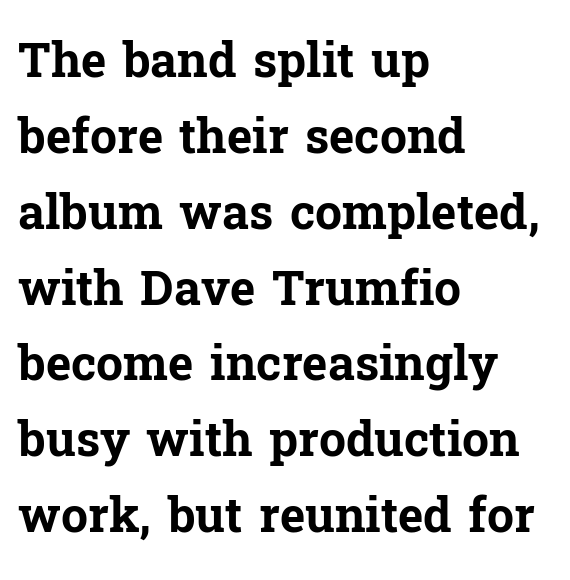
Q: Is the text bold? A: Yes.
Q: Is the text italic (slanted)? A: No, it is upright.
Q: Is the typeface a serif or a sans-serif typeface? A: Serif.
Q: Is the text underlined? A: No.
Q: How is the paragraph aligned? A: Left-aligned.
Q: Is the spacing between letters normal or unusually wide? A: Normal.
Q: Is the spacing between lines tight, normal or loose? A: Normal.
Q: Width (condensed, normal, or wide)? A: Normal.
Q: Stroke contrast? A: Low.
Q: x-height? A: Medium.
Q: Monospaced? A: No.
